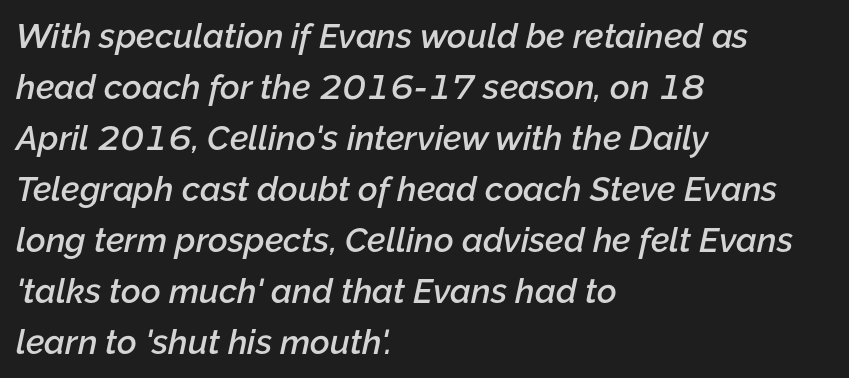
The image shows 34 px semibold type, italic (leaning right); set left-aligned, normal line spacing (1.5x), normal letter spacing, not underlined; low stroke contrast and a medium x-height.
